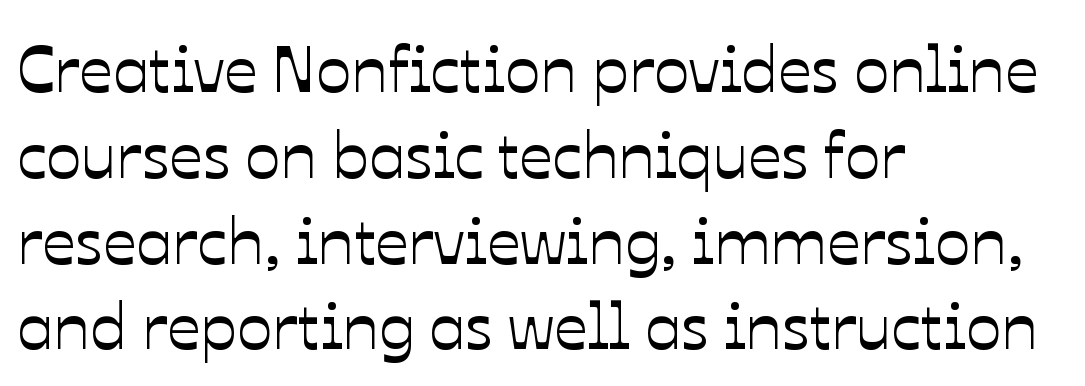
Q: Is the text italic (slanted)? A: No, it is upright.
Q: Is the text underlined? A: No.
Q: How is the paragraph aligned? A: Left-aligned.
Q: Is the spacing between letters normal or unusually wide? A: Normal.
Q: Is the spacing between lines tight, normal or loose? A: Normal.
Q: Width (condensed, normal, or wide)? A: Normal.
Q: Stroke contrast? A: Low.
Q: x-height? A: Medium.
Q: Monospaced? A: No.
